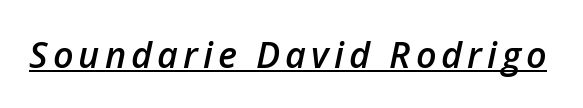
Proportional: the letters do not fall into vertical columns. Weight: semibold (demi). Descenders here cross a horizontal rule under the line. These lines were composed using italics.
